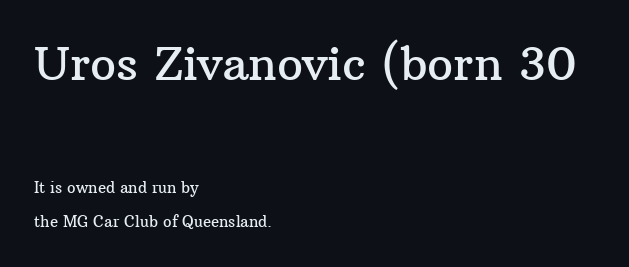
{"serif": "yes", "italic": "no", "width": "normal", "stroke_contrast": "medium", "x_height": "medium", "monospaced": "no", "underline": "no", "align": "left", "line_spacing": "loose", "line_spacing_ratio": 2.32, "letter_spacing": "normal", "letter_spacing_em": 0.0, "larger_block": "first", "size_ratio": 3.07, "glyph_px": 46}
